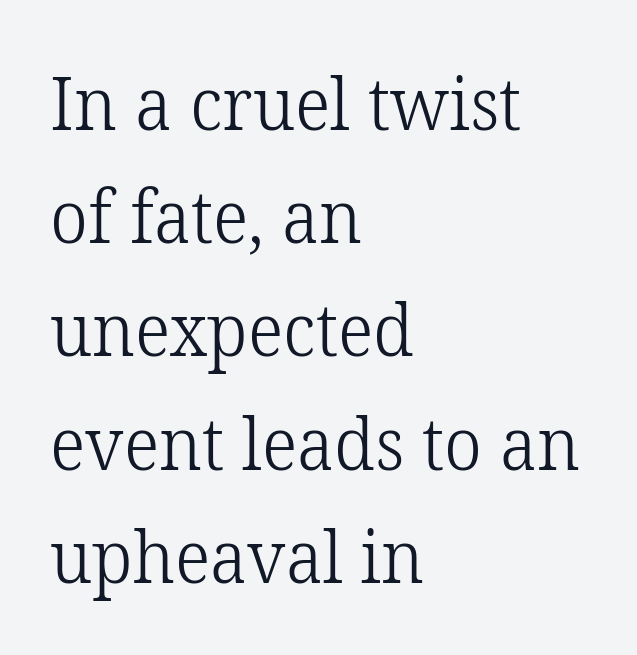
Q: Is the text bold? A: No.
Q: Is the text italic (slanted)? A: No, it is upright.
Q: Is the typeface a serif or a sans-serif typeface? A: Serif.
Q: Is the text underlined? A: No.
Q: How is the paragraph aligned? A: Left-aligned.
Q: Is the spacing between letters normal or unusually wide? A: Normal.
Q: Is the spacing between lines tight, normal or loose? A: Normal.
Q: Width (condensed, normal, or wide)? A: Normal.
Q: Stroke contrast? A: Low.
Q: x-height? A: Medium.
Q: Monospaced? A: No.
